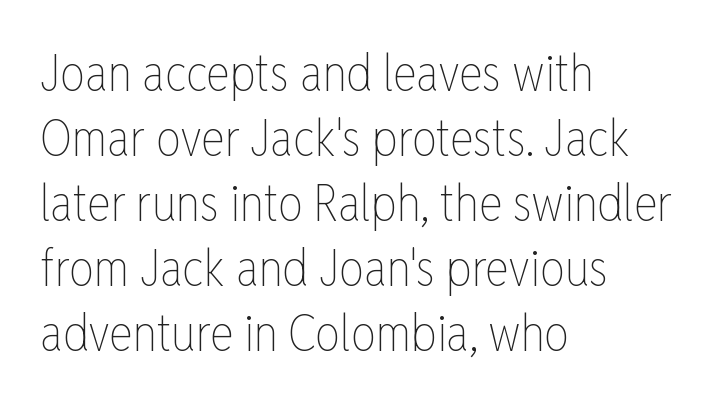
Q: Is the text bold? A: No.
Q: Is the text italic (slanted)? A: No, it is upright.
Q: Is the text underlined? A: No.
Q: How is the paragraph aligned? A: Left-aligned.
Q: Is the spacing between letters normal or unusually wide? A: Normal.
Q: Is the spacing between lines tight, normal or loose? A: Normal.
Q: Width (condensed, normal, or wide)? A: Condensed.
Q: Stroke contrast? A: Low.
Q: x-height? A: Medium.
Q: Monospaced? A: No.
